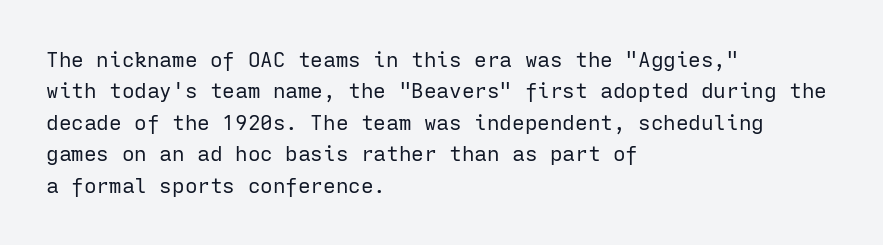
Q: Is the text bold? A: No.
Q: Is the text italic (slanted)? A: No, it is upright.
Q: Is the text underlined? A: No.
Q: How is the paragraph aligned? A: Left-aligned.
Q: Is the spacing between letters normal or unusually wide? A: Normal.
Q: Is the spacing between lines tight, normal or loose? A: Normal.
